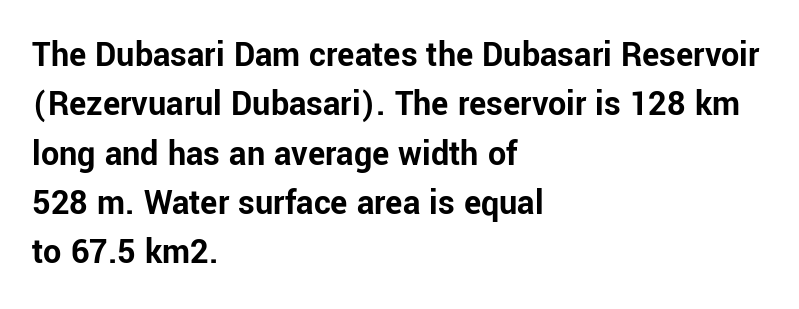
Vertical strokes here are truly vertical. Stroke thickness is high; the sample reads as a true bold. The typesetter chose a ragged-right arrangement here. Stroke terminals: plain, sans-serif.
